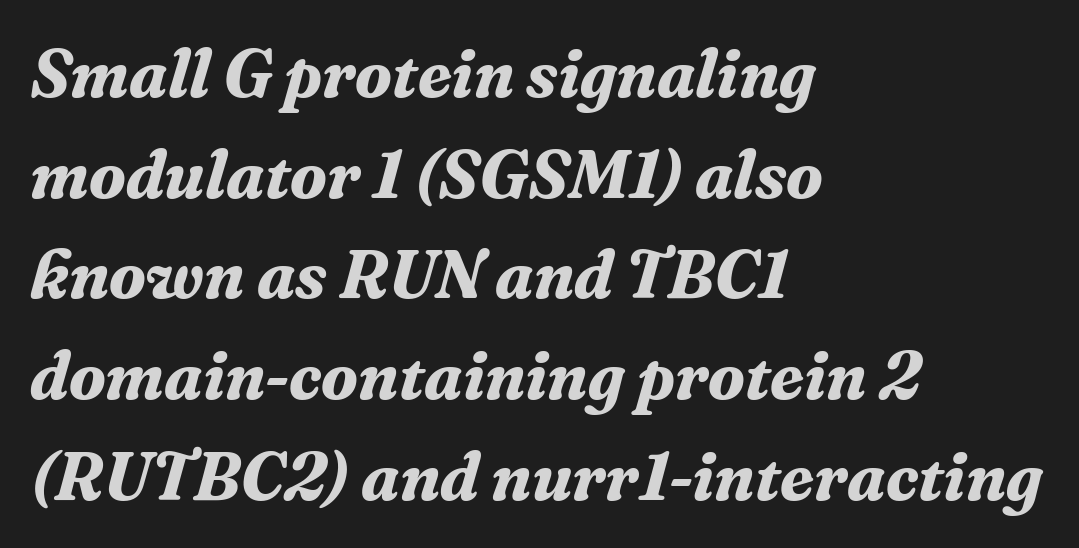
In terms of letterspacing, this is plain default setting. This sample has the flowing, uneven cadence of proportional lettering. Its strokes are broad and dark, the hallmark of bold type. Little horizontal feet cap the strokes, marking this as serif type. How would I describe the line gaps? Plain and ordinary. This rendering uses left alignment, leaving the right contour irregular.
